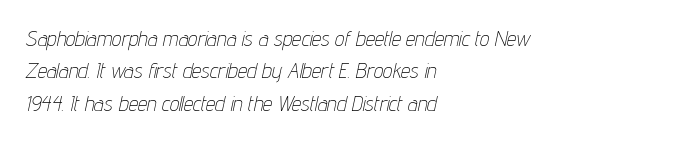
Q: Is the text bold? A: No.
Q: Is the text italic (slanted)? A: Yes, it leans right by about 12 degrees.
Q: Is the text underlined? A: No.
Q: How is the paragraph aligned? A: Left-aligned.
Q: Is the spacing between letters normal or unusually wide? A: Normal.
Q: Is the spacing between lines tight, normal or loose? A: Normal.
